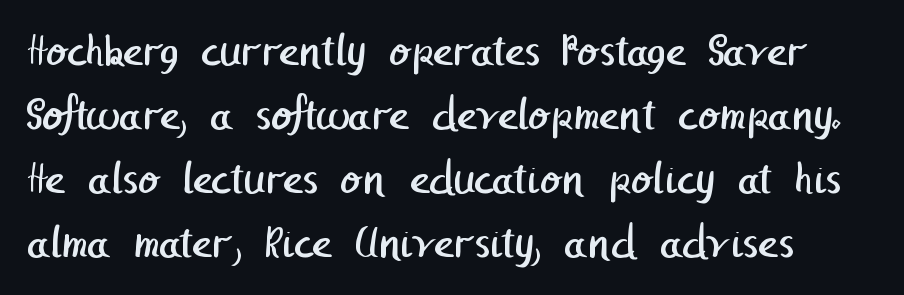
The image shows 48 px regular-weight sans-serif type; set normal line spacing (1.33x), normal letter spacing, not underlined; low stroke contrast and a medium x-height.
